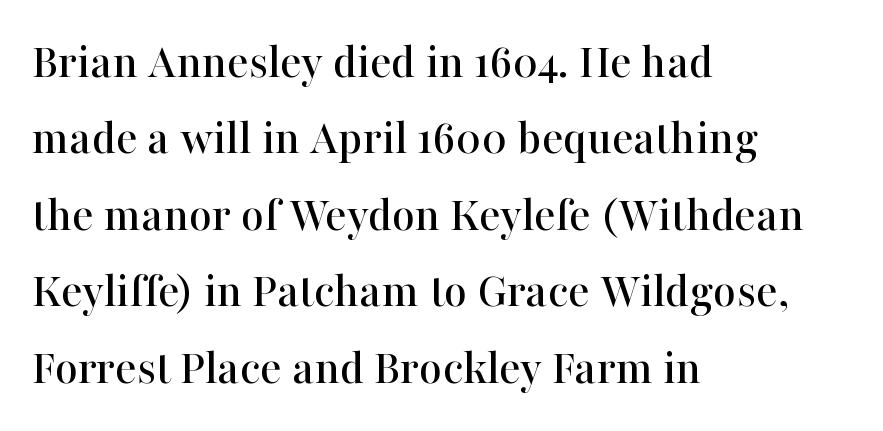
The image shows 50 px serif type, upright; set left-aligned, normal line spacing (1.53x), normal letter spacing, not underlined; high stroke contrast and a medium x-height.
